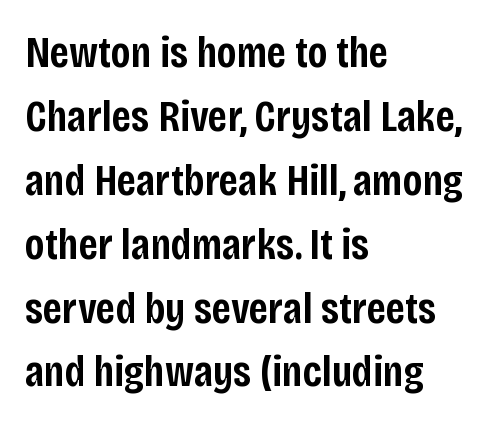
The image shows 45 px semibold, condensed sans-serif type, upright; set left-aligned, normal line spacing (1.42x), normal letter spacing, not underlined; low stroke contrast and a large x-height.
